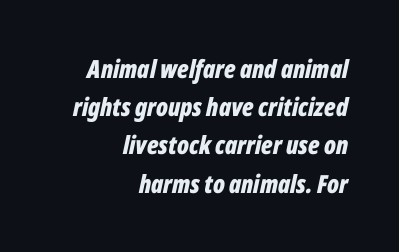
How are the letters spaced? Ordinarily, with no added tracking. Typesetter's note: full bold, strokes at maximum text heaviness. Notice how the passage keeps a crisp vertical edge on the right only. Evenly set lines give the paragraph a standard silhouette. A typesetter would mark this as italic.
